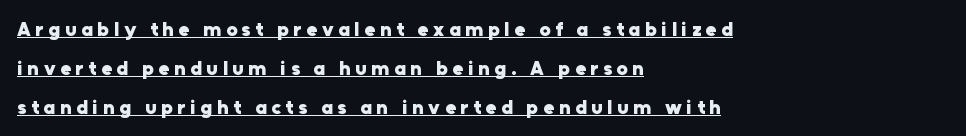
{"italic": "no", "bold": "yes", "underline": "yes", "align": "left", "line_spacing": "loose", "line_spacing_ratio": 1.94, "letter_spacing": "wide", "letter_spacing_em": 0.23, "glyph_px": 20}
